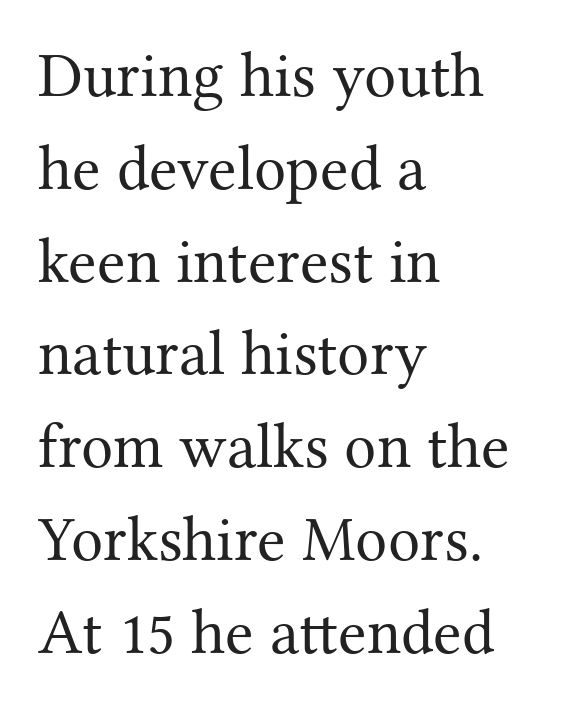
Q: Is the text bold? A: No.
Q: Is the text italic (slanted)? A: No, it is upright.
Q: Is the typeface a serif or a sans-serif typeface? A: Serif.
Q: Is the text underlined? A: No.
Q: How is the paragraph aligned? A: Left-aligned.
Q: Is the spacing between letters normal or unusually wide? A: Normal.
Q: Is the spacing between lines tight, normal or loose? A: Normal.
Q: Width (condensed, normal, or wide)? A: Normal.
Q: Stroke contrast? A: Medium.
Q: x-height? A: Medium.
Q: Monospaced? A: No.
